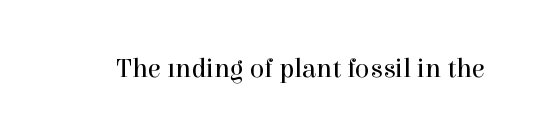
The image shows 27 px text type, upright; set normal letter spacing, not underlined.
